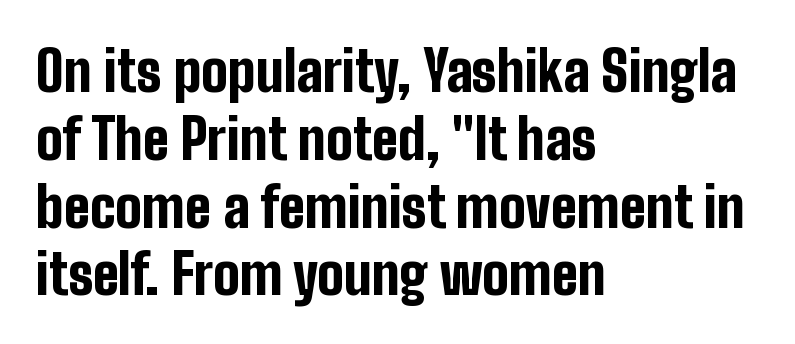
Q: Is the text bold? A: Yes.
Q: Is the text italic (slanted)? A: No, it is upright.
Q: Is the typeface a serif or a sans-serif typeface? A: Sans-serif.
Q: Is the text underlined? A: No.
Q: How is the paragraph aligned? A: Left-aligned.
Q: Is the spacing between letters normal or unusually wide? A: Normal.
Q: Width (condensed, normal, or wide)? A: Condensed.
Q: Stroke contrast? A: Low.
Q: x-height? A: Medium.
Q: Monospaced? A: No.
